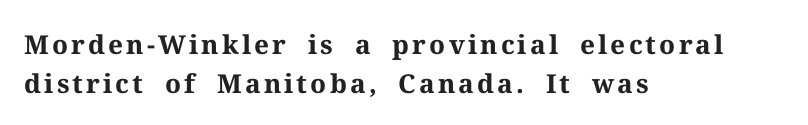
Q: Is the text bold? A: Yes.
Q: Is the text italic (slanted)? A: No, it is upright.
Q: Is the text underlined? A: No.
Q: How is the paragraph aligned? A: Left-aligned.
Q: Is the spacing between lines tight, normal or loose? A: Normal.
